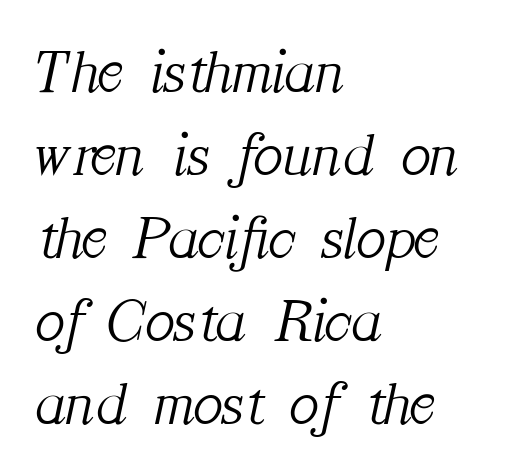
{"serif": "yes", "italic": "yes", "lean": "right", "slant_degrees": 12, "bold": "no", "weight": "light", "width": "normal", "stroke_contrast": "medium", "x_height": "medium", "monospaced": "no", "underline": "no", "align": "left", "line_spacing": "normal", "line_spacing_ratio": 1.34, "letter_spacing": "normal", "letter_spacing_em": 0.0, "glyph_px": 62}
